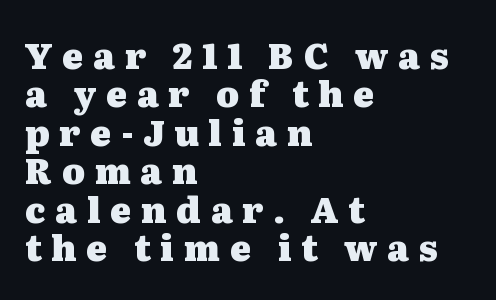
The image shows 35 px heavy, wide serif type, upright; set left-aligned, tight line spacing (1.1x), unusually wide letter spacing (+0.28 em), not underlined; medium stroke contrast and a medium x-height.
